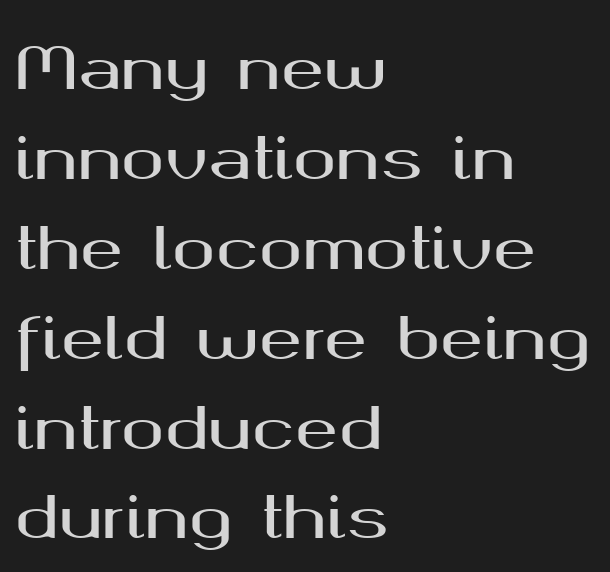
Q: Is the text italic (slanted)? A: No, it is upright.
Q: Is the typeface a serif or a sans-serif typeface? A: Sans-serif.
Q: Is the text underlined? A: No.
Q: How is the paragraph aligned? A: Left-aligned.
Q: Is the spacing between letters normal or unusually wide? A: Normal.
Q: Is the spacing between lines tight, normal or loose? A: Normal.
Q: Width (condensed, normal, or wide)? A: Wide.
Q: Stroke contrast? A: Medium.
Q: x-height? A: Medium.
Q: Monospaced? A: No.
